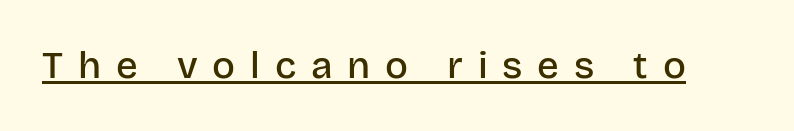
{"serif": "no", "italic": "no", "bold": "semi", "weight": "semibold", "width": "normal", "stroke_contrast": "low", "x_height": "large", "monospaced": "no", "underline": "yes", "letter_spacing": "wide", "letter_spacing_em": 0.39, "glyph_px": 38}
